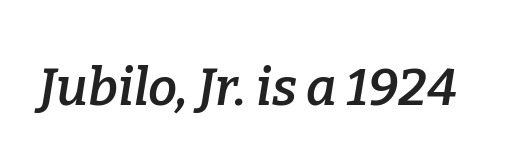
Q: Is the text bold? A: Semi-bold.
Q: Is the text italic (slanted)? A: Yes, it leans right by about 9 degrees.
Q: Is the typeface a serif or a sans-serif typeface? A: Serif.
Q: Is the text underlined? A: No.
Q: Is the spacing between letters normal or unusually wide? A: Normal.
Q: Width (condensed, normal, or wide)? A: Normal.
Q: Stroke contrast? A: Low.
Q: x-height? A: Medium.
Q: Monospaced? A: No.
